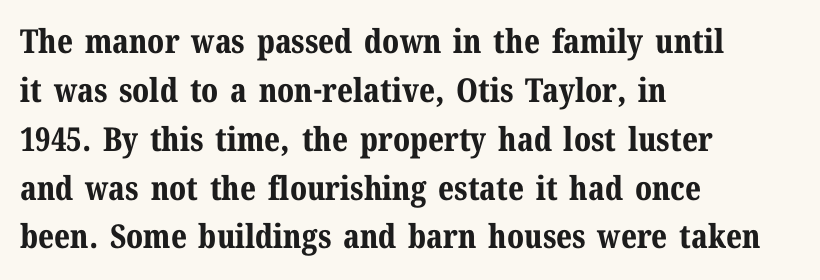
Notice how the passage keeps a crisp vertical edge on the left only. Clear beneath every line of the passage. The lettering stays uniformly vertical, giving the passage a roman look. Strokes here are thick enough to call this a true bold. Think of a printed novel: that variable character pitch is what you see here.
